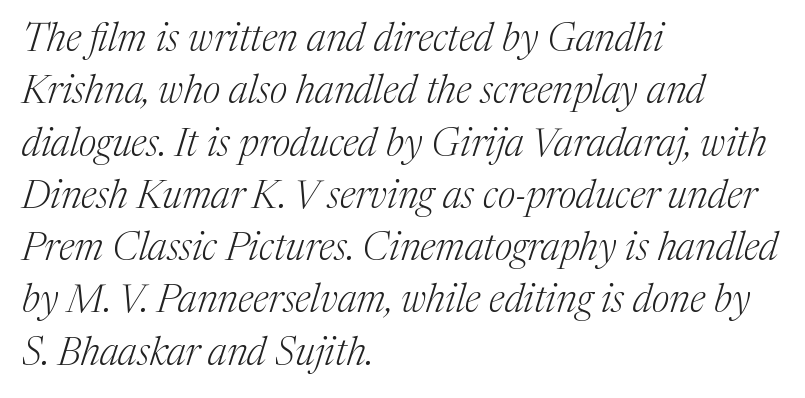
The image shows 39 px light serif type, italic (leaning right); set left-aligned, normal line spacing (1.34x), normal letter spacing, not underlined; medium stroke contrast and a medium x-height.
